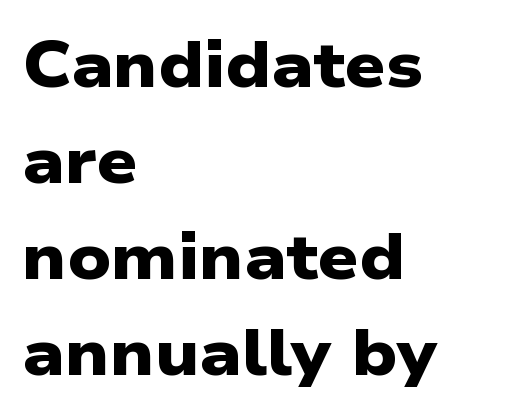
Q: Is the text bold? A: Yes.
Q: Is the typeface a serif or a sans-serif typeface? A: Sans-serif.
Q: Is the text underlined? A: No.
Q: How is the paragraph aligned? A: Left-aligned.
Q: Is the spacing between letters normal or unusually wide? A: Normal.
Q: Is the spacing between lines tight, normal or loose? A: Normal.
Q: Width (condensed, normal, or wide)? A: Wide.
Q: Stroke contrast? A: Low.
Q: x-height? A: Medium.
Q: Monospaced? A: No.
